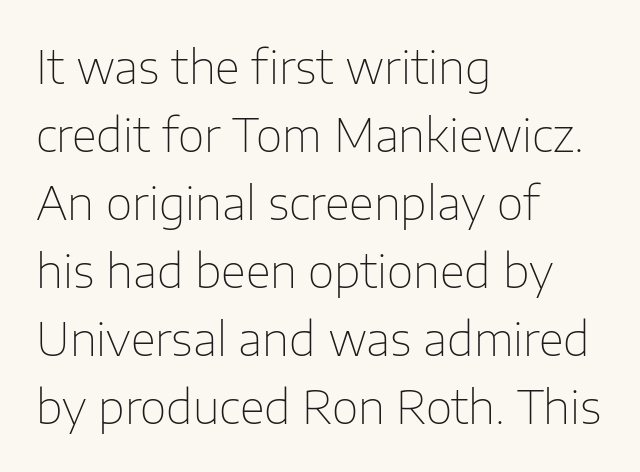
Left-aligned paragraph, ragged on the right. Rows of type keep a routine distance in the vertical direction. The typeface chosen for these lines omits serifs. There is no visible air inserted between adjacent glyphs. Beneath every word, the page is bare. You could not count columns in this text — the font is proportionally spaced.
